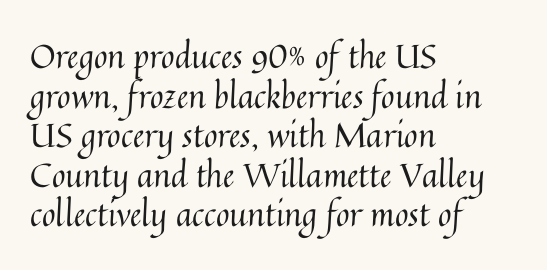
The image shows 33 px regular-weight type; set left-aligned, line spacing 1.2x, normal letter spacing, not underlined; medium stroke contrast and a medium x-height.
